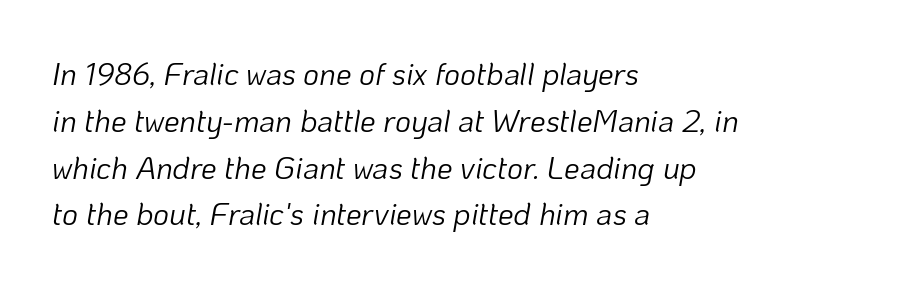
A student would call this left alignment; a typographer would say flush left, rag right. The glyphs look as if they've been sheared to an angle. A typesetter would call this leading conventional body-copy spacing. Caption: face not bold, strokes unweighted. The gap between lines stays unmarked.
